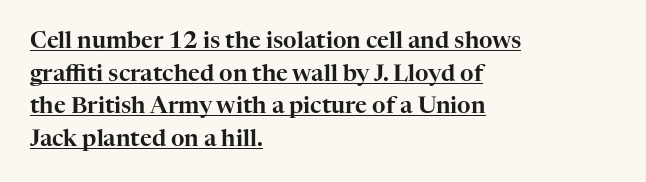
The image shows 23 px text type, upright; set left-aligned, normal line spacing (1.42x), normal letter spacing, underlined.
